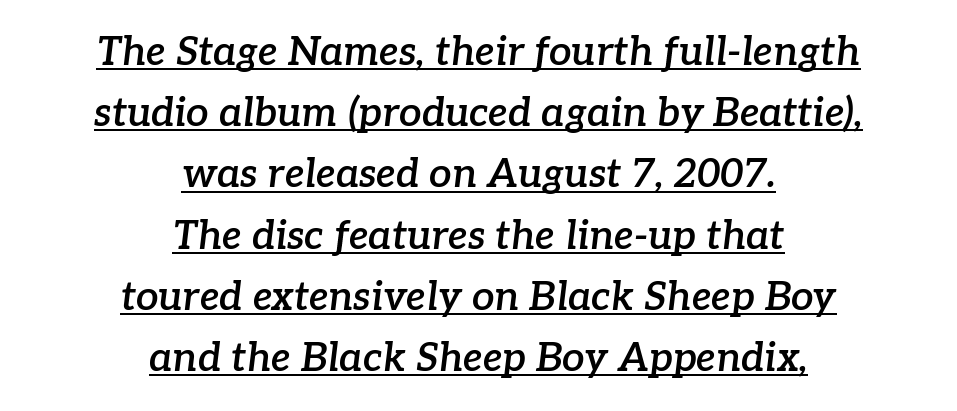
Do the characters align in a grid? No, the font is proportional. Honestly, the letter spacing is just normal — you wouldn't notice it. Regarding serifs, this sample has them. Honestly, the row spacing looks completely unremarkable. Centered paragraph, ragged on both sides. Notice the strokes are somewhat thickened but not fully heavy: this is a semibold.
